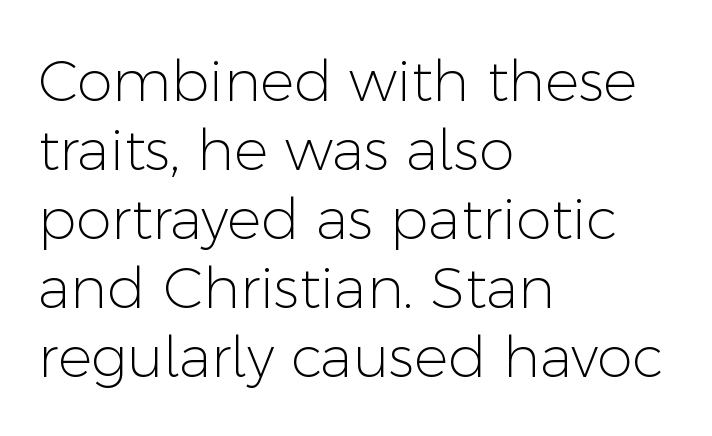
Q: Is the text bold? A: No.
Q: Is the text italic (slanted)? A: No, it is upright.
Q: Is the typeface a serif or a sans-serif typeface? A: Sans-serif.
Q: Is the text underlined? A: No.
Q: How is the paragraph aligned? A: Left-aligned.
Q: Is the spacing between letters normal or unusually wide? A: Normal.
Q: Width (condensed, normal, or wide)? A: Normal.
Q: Stroke contrast? A: Low.
Q: x-height? A: Medium.
Q: Monospaced? A: No.
